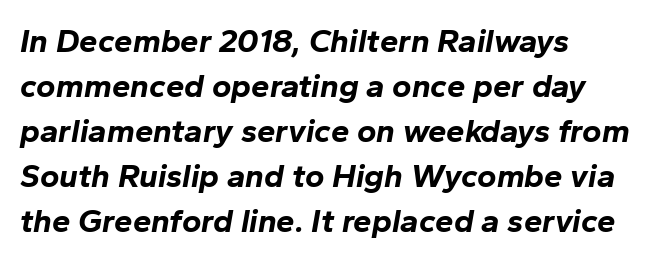
Q: Is the text bold? A: Yes.
Q: Is the text italic (slanted)? A: Yes, it leans right by about 10 degrees.
Q: Is the text underlined? A: No.
Q: How is the paragraph aligned? A: Left-aligned.
Q: Is the spacing between letters normal or unusually wide? A: Normal.
Q: Is the spacing between lines tight, normal or loose? A: Normal.
Q: Width (condensed, normal, or wide)? A: Normal.
Q: Stroke contrast? A: Low.
Q: x-height? A: Medium.
Q: Monospaced? A: No.
